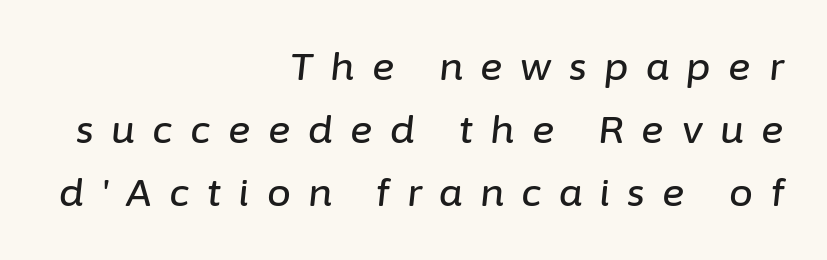
{"italic": "yes", "lean": "right", "slant_degrees": 6, "width": "normal", "stroke_contrast": "low", "x_height": "medium", "monospaced": "no", "underline": "no", "align": "right", "line_spacing": "normal", "line_spacing_ratio": 1.66, "letter_spacing": "wide", "letter_spacing_em": 0.46, "glyph_px": 38}
